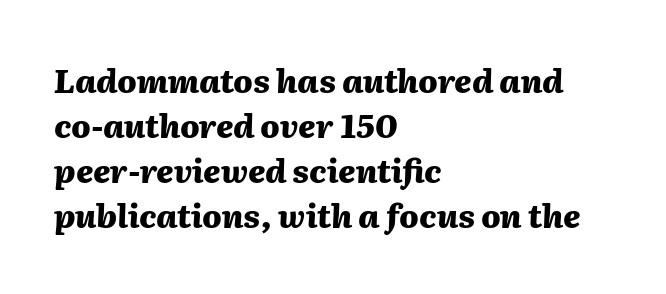
{"italic": "yes", "lean": "right", "slant_degrees": 2, "bold": "yes", "weight": "heavy", "width": "normal", "stroke_contrast": "medium", "x_height": "medium", "monospaced": "no", "underline": "no", "align": "left", "line_spacing": "normal", "line_spacing_ratio": 1.41, "letter_spacing": "normal", "letter_spacing_em": 0.0, "glyph_px": 32}
